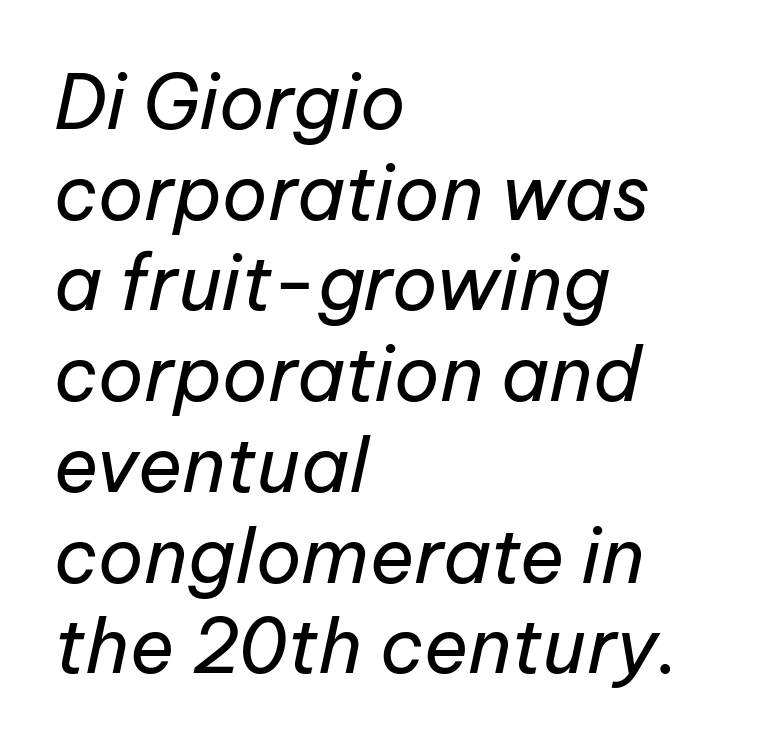
{"italic": "yes", "lean": "right", "slant_degrees": 12, "bold": "no", "weight": "regular", "width": "normal", "stroke_contrast": "low", "x_height": "medium", "monospaced": "no", "underline": "no", "align": "left", "line_spacing_ratio": 1.21, "letter_spacing": "normal", "letter_spacing_em": 0.0, "glyph_px": 75}
